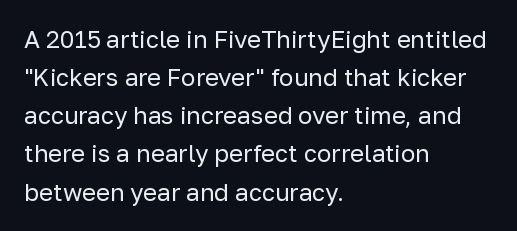
Is there much room between lines? A standard amount, neither cramped nor airy. A roman cut, with each character standing at attention. How are the letters spaced? Ordinarily, with no added tracking. This rendering features lettering with no underline. The paragraph shown leans on its left margin. The weight tops out at a normal text grade.
